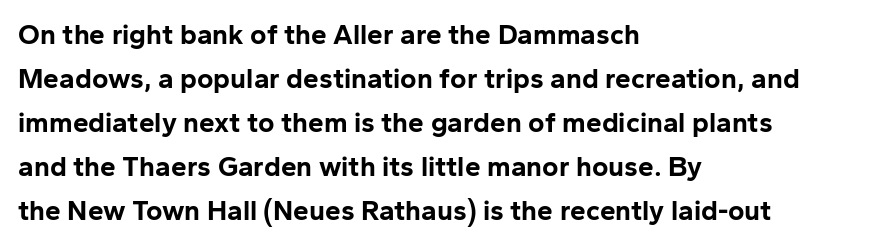
{"serif": "no", "italic": "no", "bold": "yes", "weight": "bold", "width": "normal", "stroke_contrast": "low", "x_height": "medium", "monospaced": "no", "underline": "no", "align": "left", "line_spacing": "normal", "line_spacing_ratio": 1.57, "letter_spacing": "normal", "letter_spacing_em": 0.0, "glyph_px": 28}
